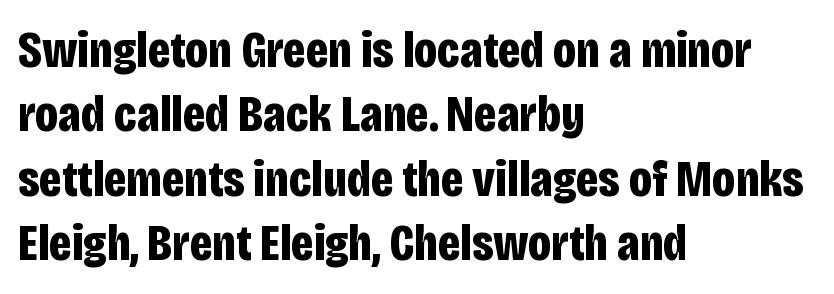
The image shows 52 px bold, condensed sans-serif type, upright; set left-aligned, line spacing 1.24x, normal letter spacing, not underlined; low stroke contrast and a large x-height.
